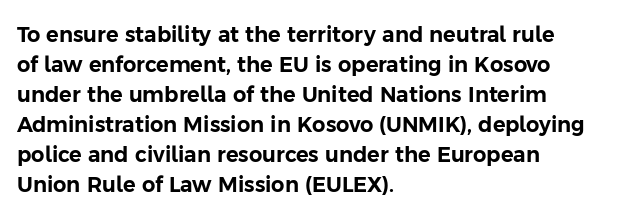
The image shows 21 px text type, upright; set left-aligned, normal line spacing (1.43x), normal letter spacing, not underlined.
